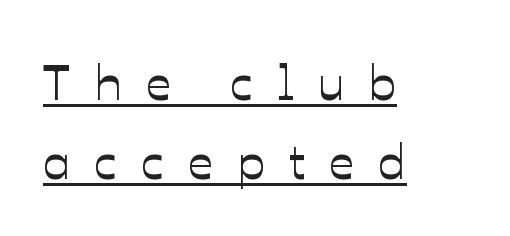
{"italic": "no", "width": "normal", "stroke_contrast": "low", "x_height": "medium", "monospaced": "no", "underline": "yes", "align": "left", "line_spacing": "normal", "line_spacing_ratio": 1.58, "letter_spacing": "wide", "letter_spacing_em": 0.48, "glyph_px": 50}
